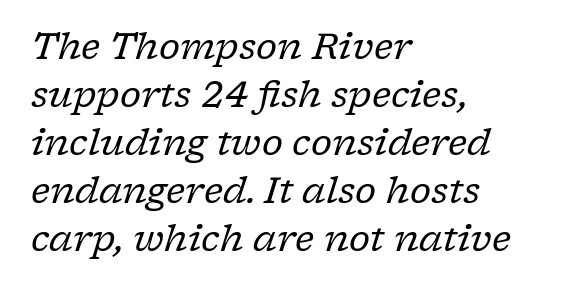
Q: Is the text bold? A: No.
Q: Is the text italic (slanted)? A: Yes, it leans right by about 17 degrees.
Q: Is the typeface a serif or a sans-serif typeface? A: Serif.
Q: Is the text underlined? A: No.
Q: How is the paragraph aligned? A: Left-aligned.
Q: Is the spacing between letters normal or unusually wide? A: Normal.
Q: Is the spacing between lines tight, normal or loose? A: Normal.
Q: Width (condensed, normal, or wide)? A: Normal.
Q: Stroke contrast? A: Low.
Q: x-height? A: Medium.
Q: Monospaced? A: No.
